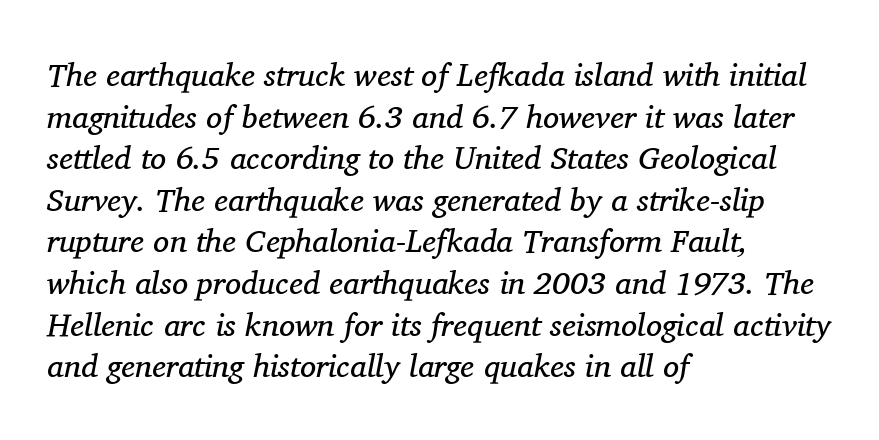
The image shows 32 px regular-weight serif type, italic (leaning right); set left-aligned, normal line spacing (1.3x), normal letter spacing, not underlined; medium stroke contrast and a medium x-height.
